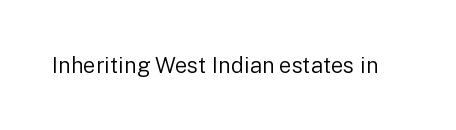
{"italic": "no", "bold": "no", "underline": "no", "letter_spacing": "normal", "letter_spacing_em": 0.0, "glyph_px": 22}
